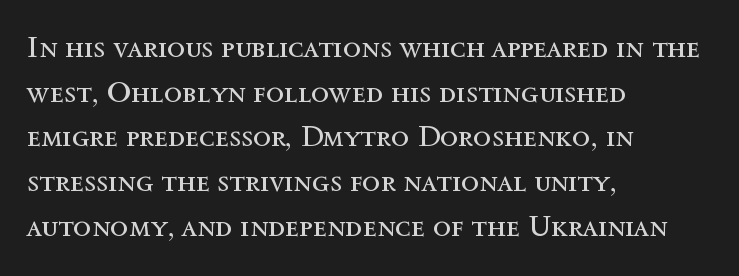
{"italic": "no", "bold": "no", "weight": "regular", "width": "normal", "x_height": "medium", "monospaced": "no", "underline": "no", "align": "left", "line_spacing": "normal", "line_spacing_ratio": 1.49, "letter_spacing": "normal", "letter_spacing_em": 0.0, "glyph_px": 30}
